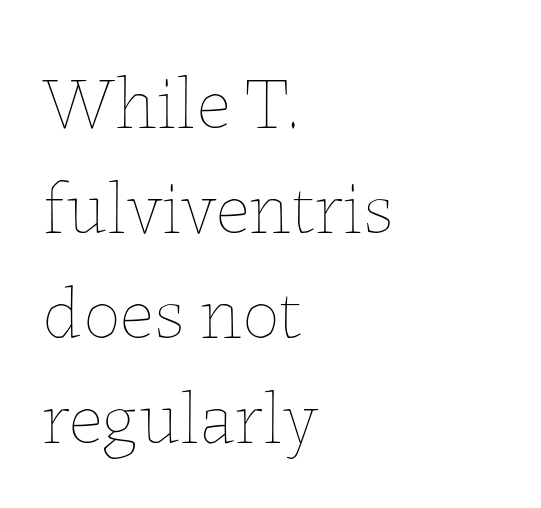
The rag falls on the right side of this text block. Baseline-to-baseline distance is the conventional proportion of letter height. A typesetter would mark this as roman, not italic. Just letters on the line, the space beneath them empty. Ink coverage per letter is moderate at most.
